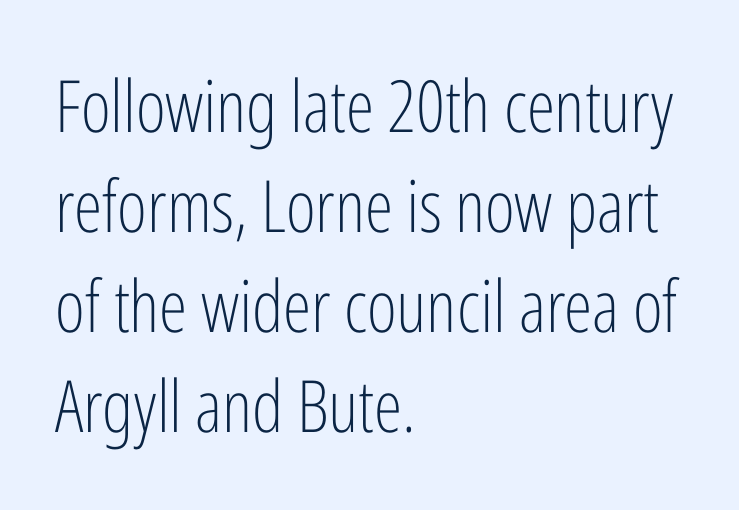
{"serif": "no", "italic": "no", "bold": "no", "weight": "light", "width": "condensed", "stroke_contrast": "low", "x_height": "medium", "monospaced": "no", "underline": "no", "align": "left", "line_spacing": "normal", "line_spacing_ratio": 1.39, "letter_spacing": "normal", "letter_spacing_em": 0.0, "glyph_px": 72}
